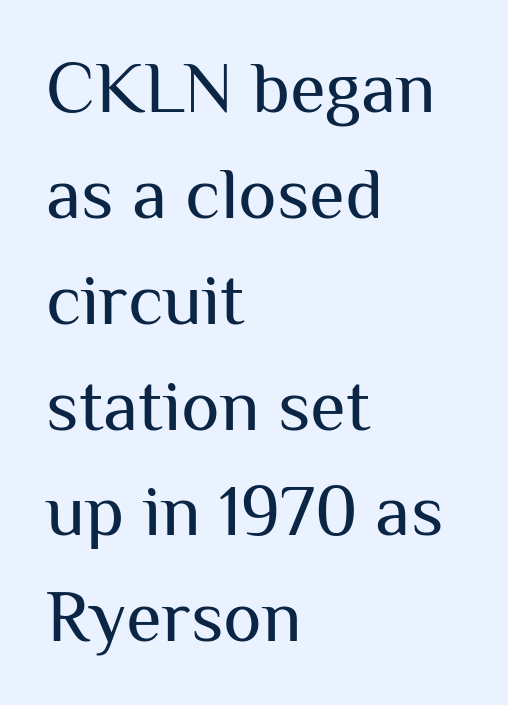
The image shows 73 px regular-weight sans-serif type, upright; set left-aligned, normal line spacing (1.45x), normal letter spacing, not underlined; medium stroke contrast and a medium x-height.
